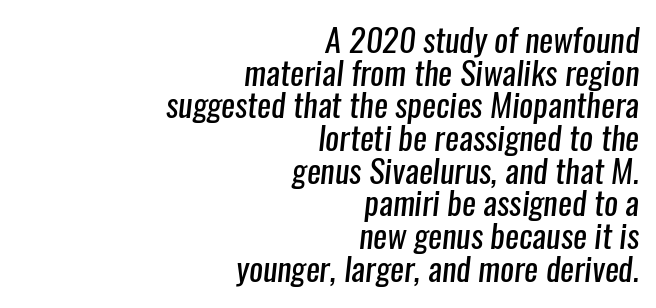
Q: Is the text bold? A: No.
Q: Is the typeface a serif or a sans-serif typeface? A: Sans-serif.
Q: Is the text underlined? A: No.
Q: How is the paragraph aligned? A: Right-aligned.
Q: Is the spacing between letters normal or unusually wide? A: Normal.
Q: Is the spacing between lines tight, normal or loose? A: Tight.
Q: Width (condensed, normal, or wide)? A: Condensed.
Q: Stroke contrast? A: Low.
Q: x-height? A: Medium.
Q: Monospaced? A: No.
